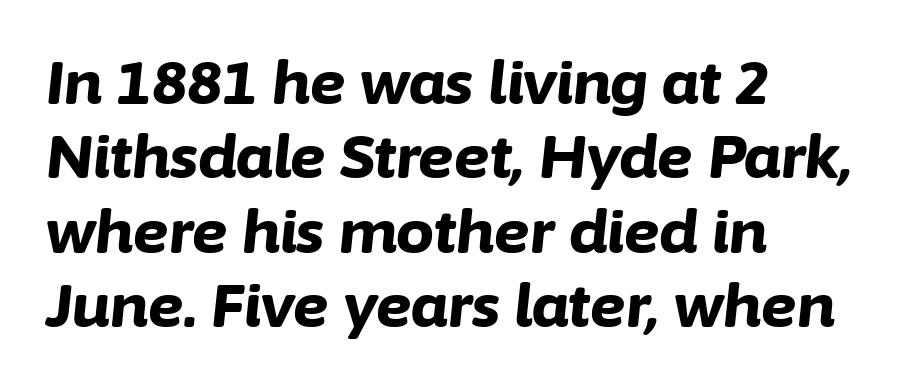
Has an underline been added? It has not. Would a proofreader flag this as italicized? Yes. The letters advance in unequal steps, a hallmark of proportional type. Glyph-to-glyph distance matches everyday printed text.
